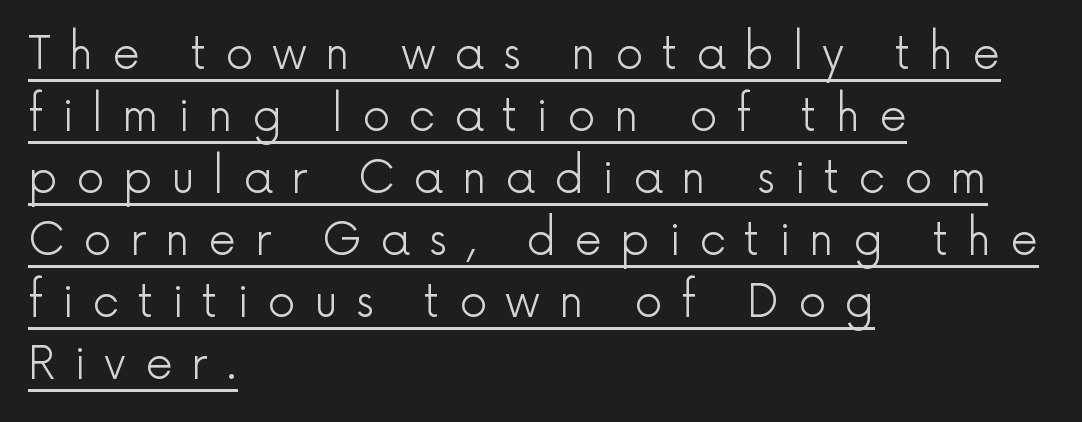
{"serif": "no", "italic": "no", "bold": "no", "weight": "light", "width": "normal", "x_height": "medium", "monospaced": "no", "underline": "yes", "align": "left", "line_spacing": "normal", "line_spacing_ratio": 1.41, "letter_spacing": "wide", "letter_spacing_em": 0.42, "glyph_px": 44}
